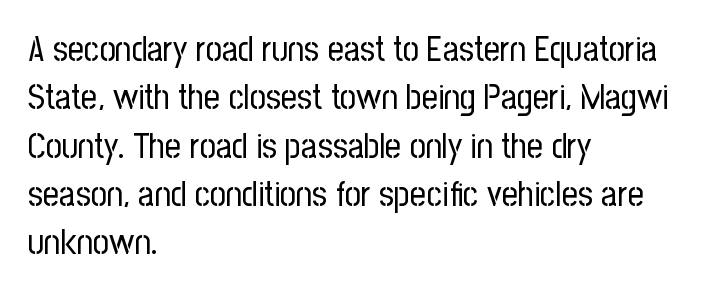
The image shows 35 px regular-weight, condensed sans-serif type, upright; set left-aligned, normal line spacing (1.38x), normal letter spacing, not underlined; low stroke contrast and a medium x-height.
